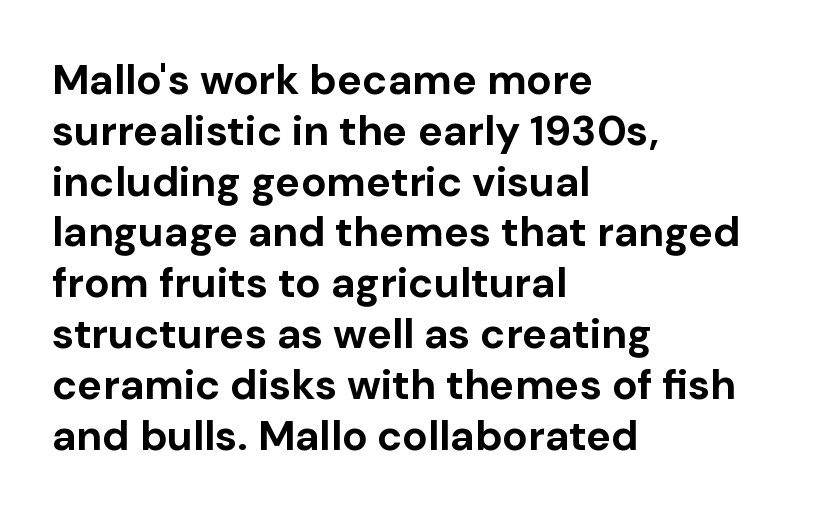
The image shows 42 px bold sans-serif type, upright; set left-aligned, line spacing 1.21x, normal letter spacing, not underlined; low stroke contrast and a medium x-height.
